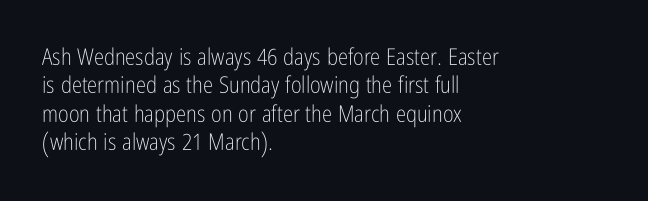
The image shows 23 px text type, upright; set left-aligned, line spacing 1.23x, normal letter spacing, not underlined.
